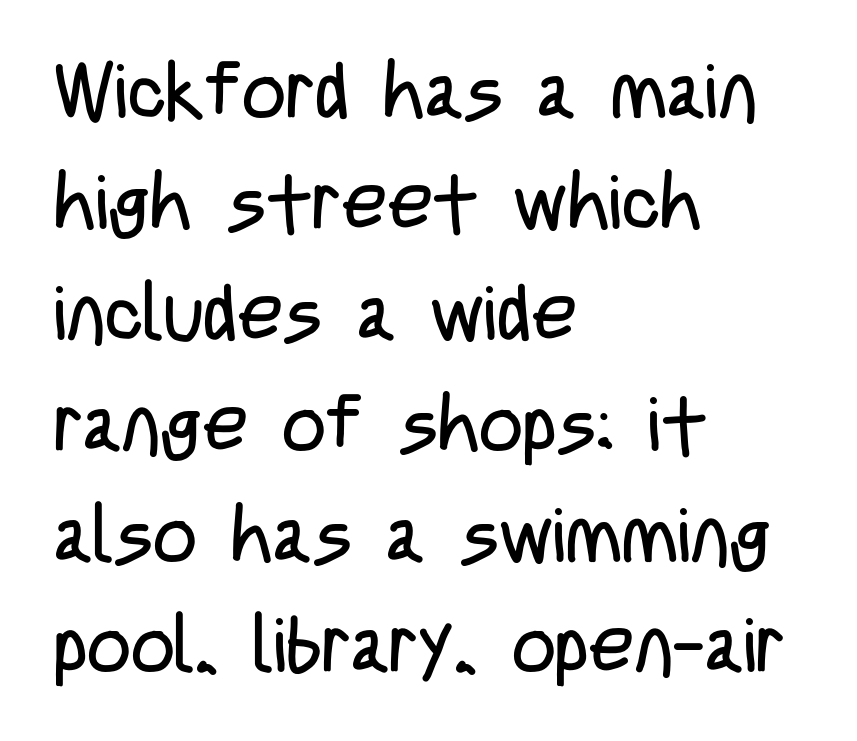
{"serif": "no", "italic": "no", "bold": "no", "weight": "regular", "width": "condensed", "stroke_contrast": "low", "x_height": "large", "monospaced": "no", "underline": "no", "align": "left", "line_spacing": "normal", "line_spacing_ratio": 1.44, "letter_spacing": "normal", "letter_spacing_em": 0.0, "glyph_px": 77}
